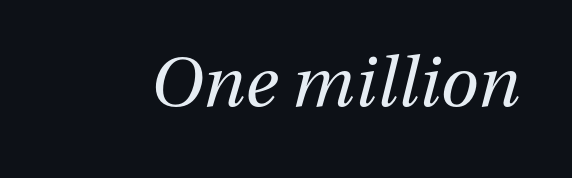
The image shows 69 px regular-weight type, italic (leaning right); set normal letter spacing, not underlined; medium stroke contrast and a medium x-height.
